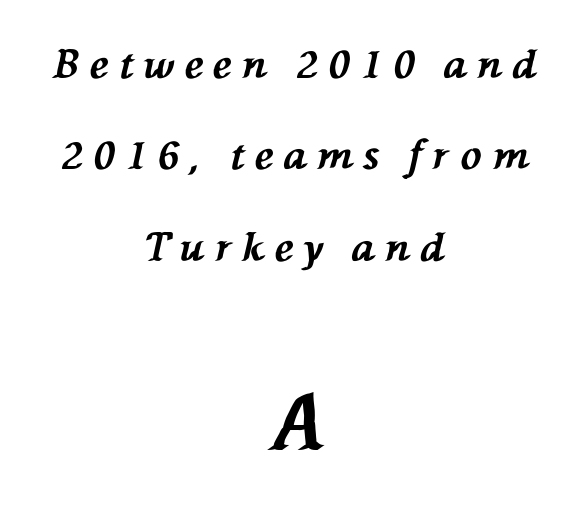
Q: Is the text bold? A: Yes.
Q: Is the text italic (slanted)? A: Yes, it leans left by about 76 degrees.
Q: Is the text underlined? A: No.
Q: How is the paragraph aligned? A: Centered.
Q: Is the spacing between letters normal or unusually wide? A: Unusually wide.
Q: Is the spacing between lines tight, normal or loose? A: Loose.
Q: Which block of text is set in a larger size, the first (top) or the second (bottom)? A: The second (bottom) one.
Q: Width (condensed, normal, or wide)? A: Normal.
Q: Stroke contrast? A: Medium.
Q: x-height? A: Medium.
Q: Monospaced? A: No.
